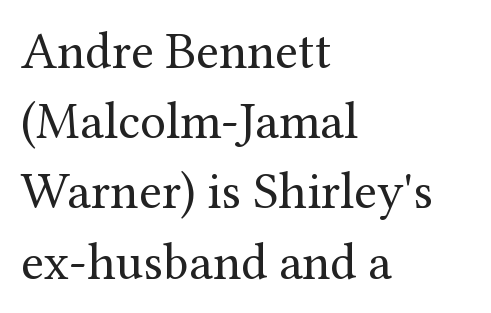
Is this a fixed-width face? No — the glyphs have proportional, varying widths. These lines are composed in type with serifs. Weight: regular or lighter. Line beginnings align vertically; line endings do not.
